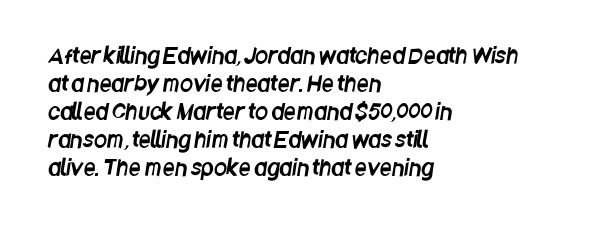
The rag falls on the right side of this text block. The baseline area is clear. Vertically, the passage feels balanced, rows spaced as you'd expect. Short note: letters normally spaced.
